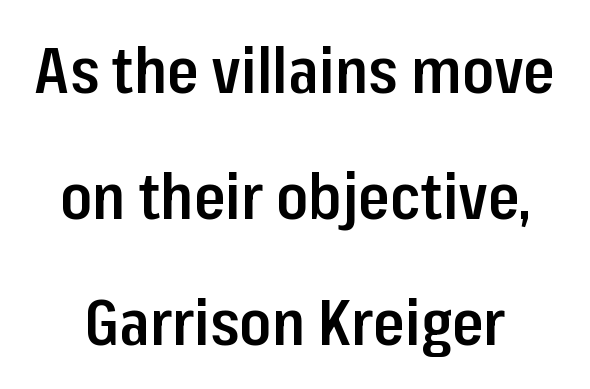
Q: Is the text bold? A: Semi-bold.
Q: Is the text italic (slanted)? A: No, it is upright.
Q: Is the typeface a serif or a sans-serif typeface? A: Sans-serif.
Q: Is the text underlined? A: No.
Q: Is the spacing between letters normal or unusually wide? A: Normal.
Q: Is the spacing between lines tight, normal or loose? A: Loose.
Q: Width (condensed, normal, or wide)? A: Condensed.
Q: Stroke contrast? A: Low.
Q: x-height? A: Medium.
Q: Monospaced? A: No.
